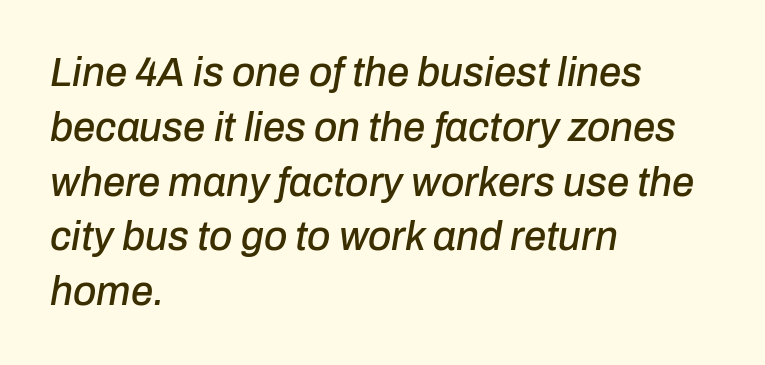
Q: Is the text italic (slanted)? A: Yes, it leans right by about 10 degrees.
Q: Is the text underlined? A: No.
Q: How is the paragraph aligned? A: Left-aligned.
Q: Is the spacing between letters normal or unusually wide? A: Normal.
Q: Is the spacing between lines tight, normal or loose? A: Normal.
Q: Width (condensed, normal, or wide)? A: Normal.
Q: Stroke contrast? A: Low.
Q: x-height? A: Medium.
Q: Monospaced? A: No.
